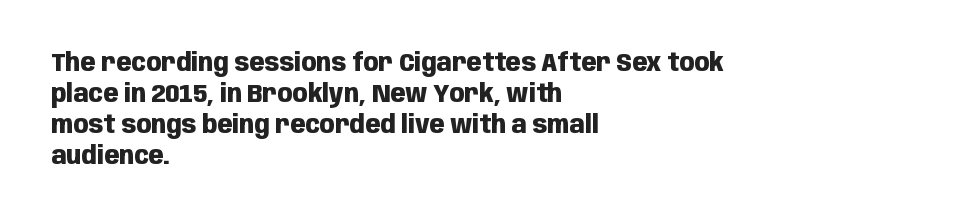
You'd pick this weight for a headline — it's a proper bold. Upright lettering throughout. Nothing unusual about the tracking: characters are spaced as the font intends. Check the space under the baseline: it is left empty.
